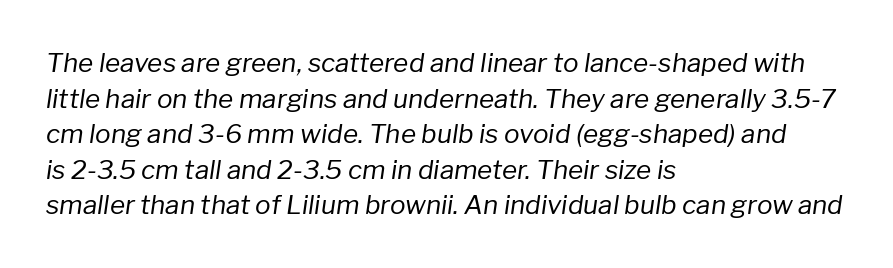
{"italic": "yes", "lean": "right", "slant_degrees": 8, "bold": "no", "underline": "no", "align": "left", "line_spacing": "normal", "line_spacing_ratio": 1.37, "letter_spacing": "normal", "letter_spacing_em": 0.0, "glyph_px": 26}
